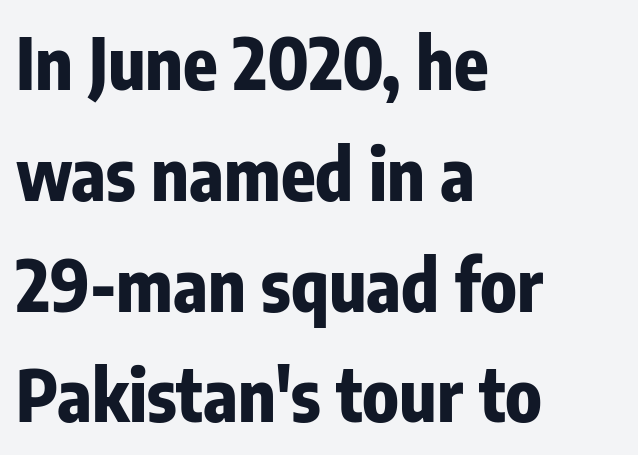
The image shows 71 px bold, condensed sans-serif type, upright; set left-aligned, normal line spacing (1.56x), normal letter spacing, not underlined; low stroke contrast and a medium x-height.
